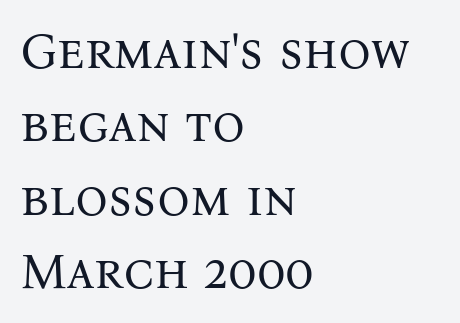
{"serif": "yes", "italic": "no", "bold": "no", "weight": "regular", "width": "normal", "stroke_contrast": "medium", "x_height": "medium", "monospaced": "no", "underline": "no", "align": "left", "line_spacing": "normal", "line_spacing_ratio": 1.44, "letter_spacing": "normal", "letter_spacing_em": 0.0, "glyph_px": 51}
